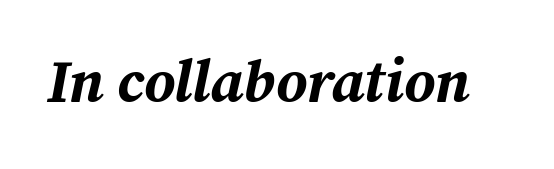
The image shows 59 px bold type, italic (leaning right); set normal letter spacing, not underlined; medium stroke contrast and a medium x-height.
